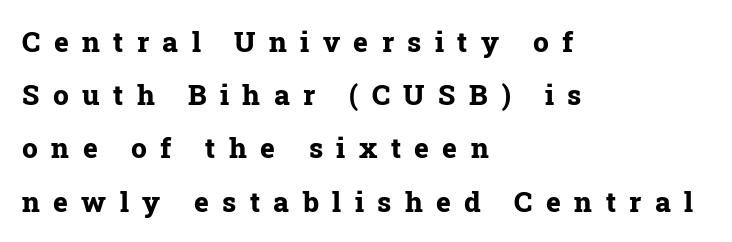
{"serif": "yes", "italic": "no", "bold": "yes", "weight": "bold", "width": "normal", "stroke_contrast": "low", "x_height": "medium", "monospaced": "no", "underline": "no", "align": "left", "line_spacing": "loose", "line_spacing_ratio": 1.9, "letter_spacing": "wide", "letter_spacing_em": 0.48, "glyph_px": 28}
